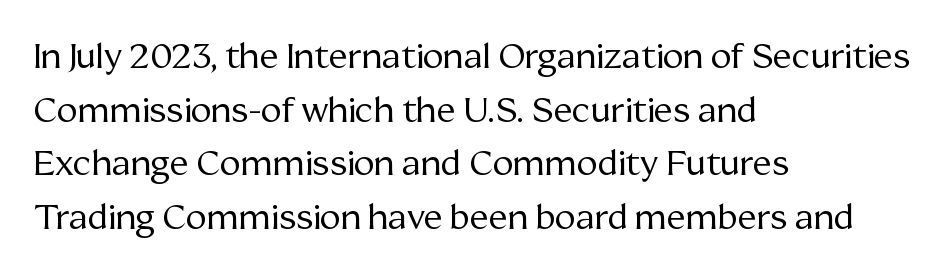
The image shows 35 px regular-weight serif type, upright; set left-aligned, normal line spacing (1.53x), normal letter spacing, not underlined; medium stroke contrast and a medium x-height.
